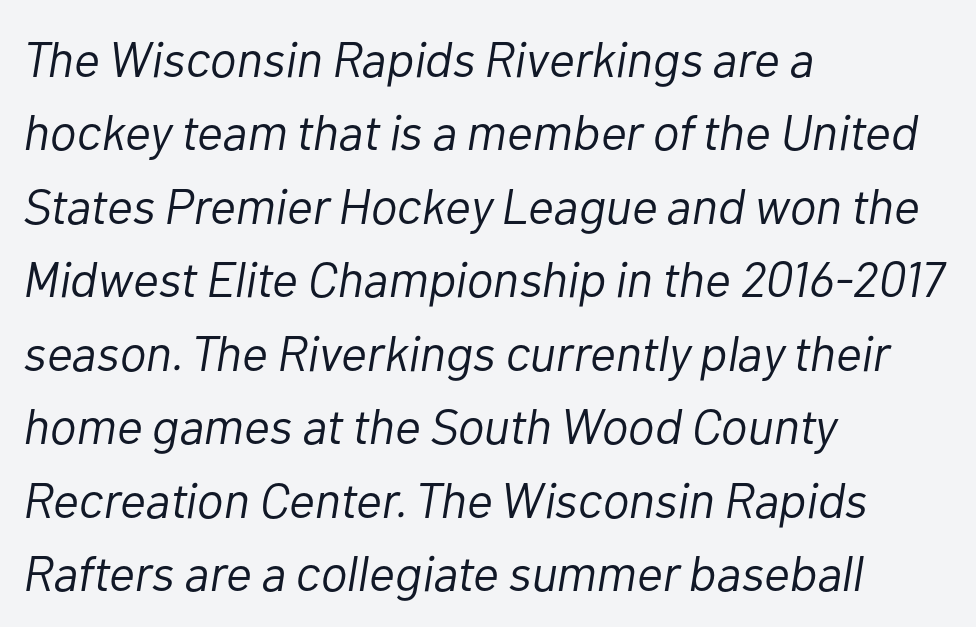
{"italic": "yes", "lean": "right", "slant_degrees": 10, "bold": "no", "weight": "light", "width": "normal", "stroke_contrast": "low", "x_height": "medium", "monospaced": "no", "underline": "no", "align": "left", "line_spacing": "normal", "line_spacing_ratio": 1.47, "letter_spacing": "normal", "letter_spacing_em": 0.0, "glyph_px": 50}
